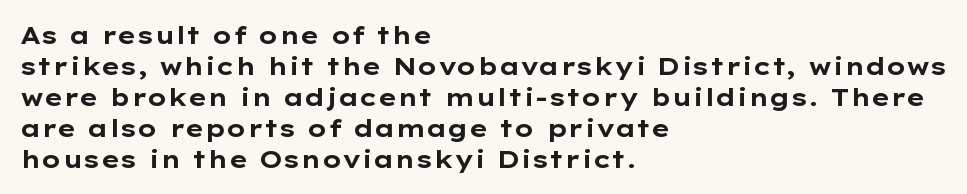
The image shows 24 px bold type, upright; set left-aligned, normal line spacing (1.29x), normal letter spacing, not underlined.
